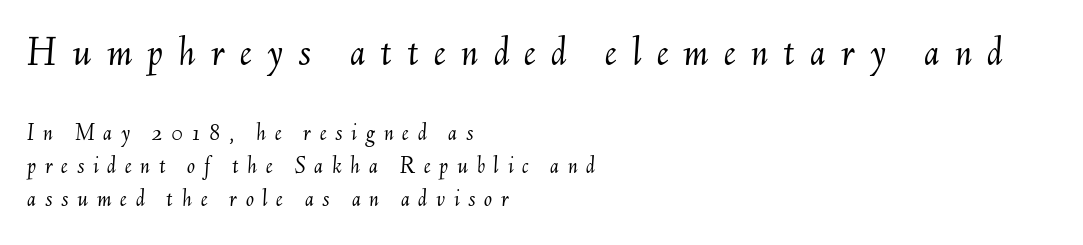
{"italic": "yes", "lean": "right", "slant_degrees": 6, "bold": "no", "weight": "light", "width": "normal", "stroke_contrast": "medium", "x_height": "small", "monospaced": "no", "underline": "no", "align": "left", "line_spacing": "normal", "line_spacing_ratio": 1.37, "letter_spacing": "wide", "letter_spacing_em": 0.36, "larger_block": "first", "size_ratio": 1.75, "glyph_px": 42}
